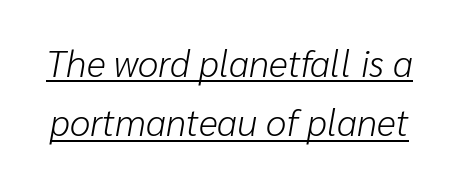
{"italic": "yes", "lean": "right", "slant_degrees": 10, "bold": "no", "weight": "light", "width": "normal", "stroke_contrast": "low", "x_height": "medium", "monospaced": "no", "underline": "yes", "line_spacing": "normal", "line_spacing_ratio": 1.6, "letter_spacing": "normal", "letter_spacing_em": 0.0, "glyph_px": 37}
